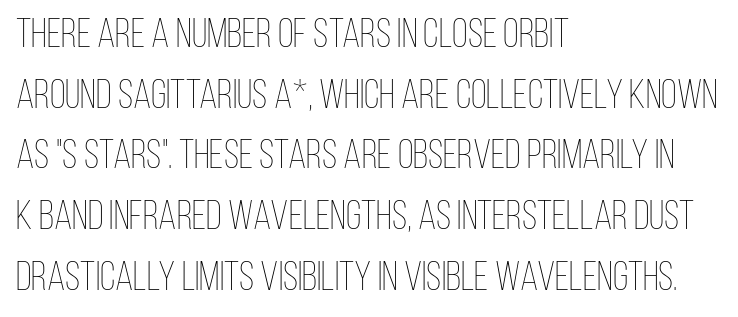
The words here are not underlined. The face looks like a standard text weight, possibly lighter. The axis of the letterforms is exactly vertical. The rendering uses natural spacing where letterforms have individual widths. Letter spacing: default.
